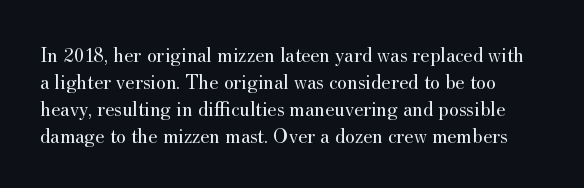
{"italic": "no", "bold": "no", "underline": "no", "line_spacing": "normal", "line_spacing_ratio": 1.28, "letter_spacing": "normal", "letter_spacing_em": 0.0, "glyph_px": 21}
